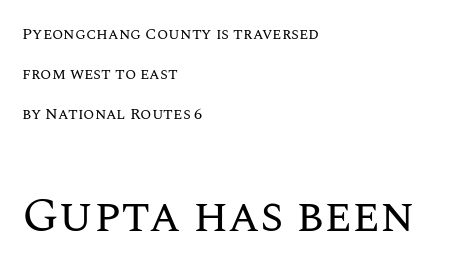
{"italic": "no", "bold": "no", "weight": "regular", "width": "normal", "stroke_contrast": "medium", "x_height": "large", "monospaced": "no", "underline": "no", "align": "left", "line_spacing": "loose", "line_spacing_ratio": 2.49, "letter_spacing": "normal", "letter_spacing_em": 0.0, "larger_block": "second", "size_ratio": 3.0, "glyph_px": 48}
